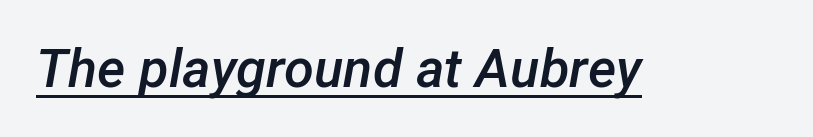
{"italic": "yes", "lean": "right", "slant_degrees": 12, "bold": "semi", "weight": "semibold", "width": "normal", "stroke_contrast": "low", "x_height": "medium", "monospaced": "no", "underline": "yes", "letter_spacing": "normal", "letter_spacing_em": 0.0, "glyph_px": 54}
